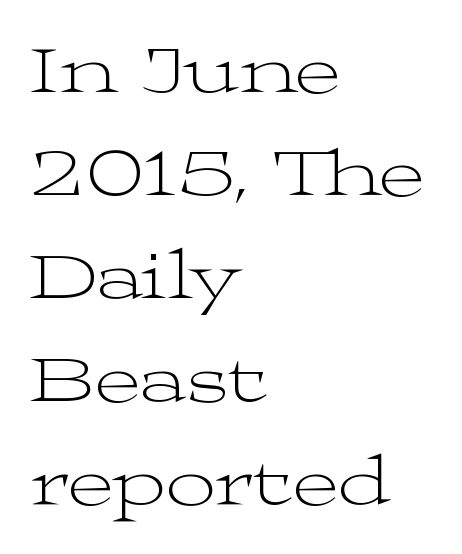
{"serif": "yes", "italic": "no", "bold": "no", "weight": "light", "width": "wide", "stroke_contrast": "medium", "x_height": "medium", "monospaced": "no", "underline": "no", "align": "left", "line_spacing": "normal", "line_spacing_ratio": 1.47, "letter_spacing": "normal", "letter_spacing_em": 0.0, "glyph_px": 70}
